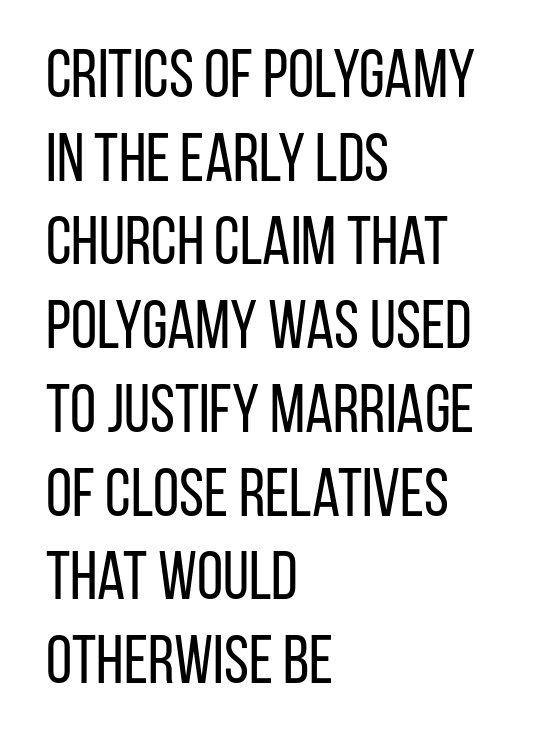
{"serif": "no", "italic": "no", "bold": "no", "weight": "regular", "width": "condensed", "stroke_contrast": "low", "x_height": "large", "monospaced": "no", "underline": "no", "align": "left", "line_spacing": "normal", "line_spacing_ratio": 1.25, "letter_spacing": "normal", "letter_spacing_em": 0.0, "glyph_px": 67}
